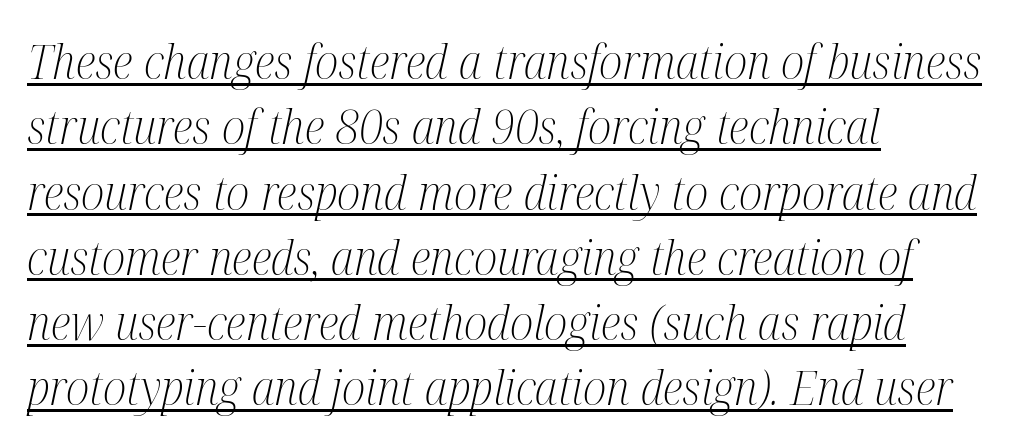
Students, observe the line beneath the letters — that is underlining. Notice how the passage keeps a crisp vertical edge on the left only. The text carries the slant typical of an italic or oblique font. This is not heavy type; no bold has been used.
